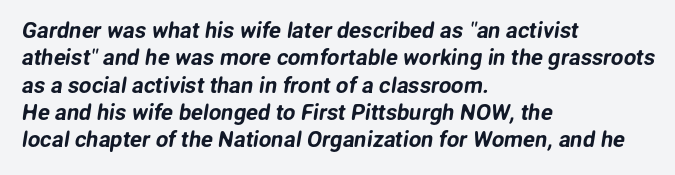
Which margin do the lines hug? The left one — the right edge is uneven. The space directly below the letters is spotless. Spacing between characters is what you'd get straight out of the box.
